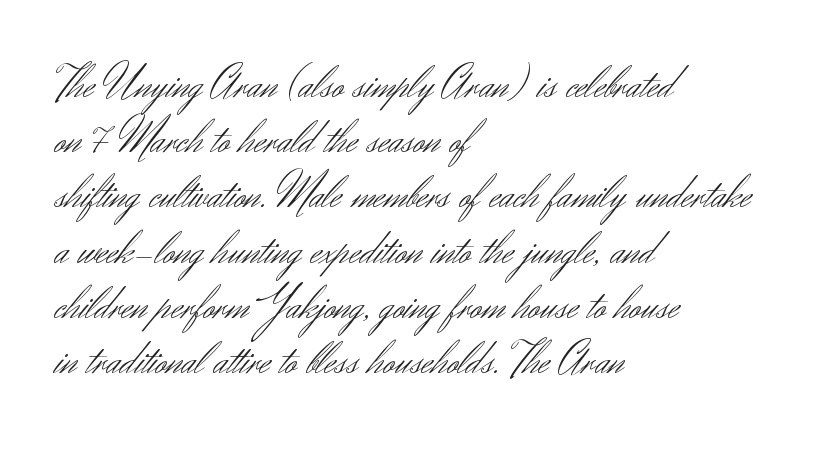
Q: Is the text bold? A: No.
Q: Is the text italic (slanted)? A: Yes.
Q: Is the typeface a serif or a sans-serif typeface? A: Sans-serif.
Q: Is the text underlined? A: No.
Q: How is the paragraph aligned? A: Left-aligned.
Q: Is the spacing between letters normal or unusually wide? A: Normal.
Q: Width (condensed, normal, or wide)? A: Normal.
Q: Stroke contrast? A: Medium.
Q: x-height? A: Small.
Q: Monospaced? A: No.
